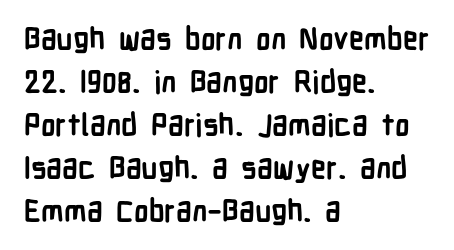
Honestly, there is no underline to notice here at all. Note the varied advance widths — an 'i' is clearly narrower than an 'm'. Evenly set lines give the paragraph a standard silhouette. The face used here has the dense, thick strokes of a bold. The lines in this sample share a left origin and differ only in where they stop. Are there feet on the stems? There aren't — it's a sans.
